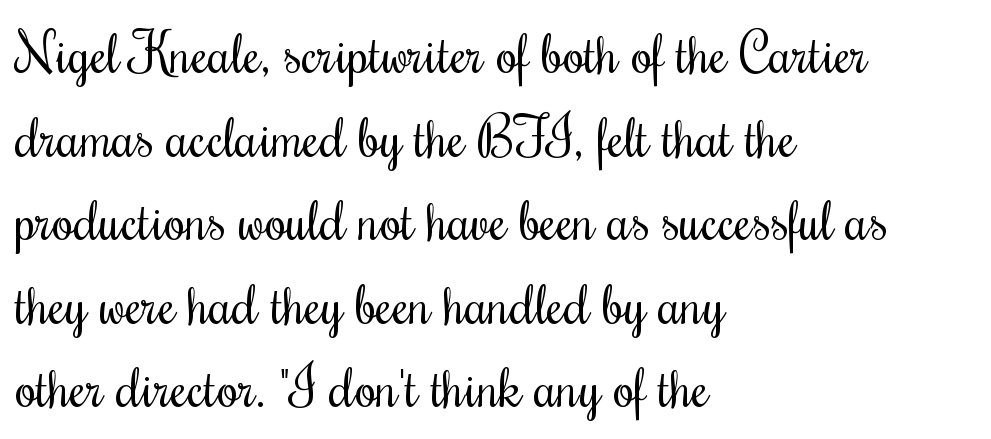
The image shows 55 px regular-weight, condensed serif type; set left-aligned, normal line spacing (1.52x), normal letter spacing, not underlined; medium stroke contrast and a small x-height.
